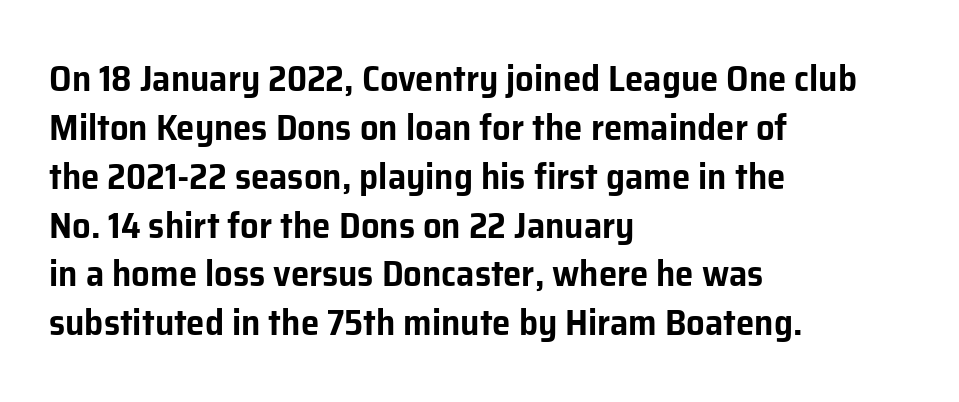
{"serif": "no", "italic": "no", "width": "normal", "stroke_contrast": "low", "x_height": "medium", "monospaced": "no", "underline": "no", "align": "left", "line_spacing": "normal", "line_spacing_ratio": 1.32, "letter_spacing": "normal", "letter_spacing_em": 0.0, "glyph_px": 37}
